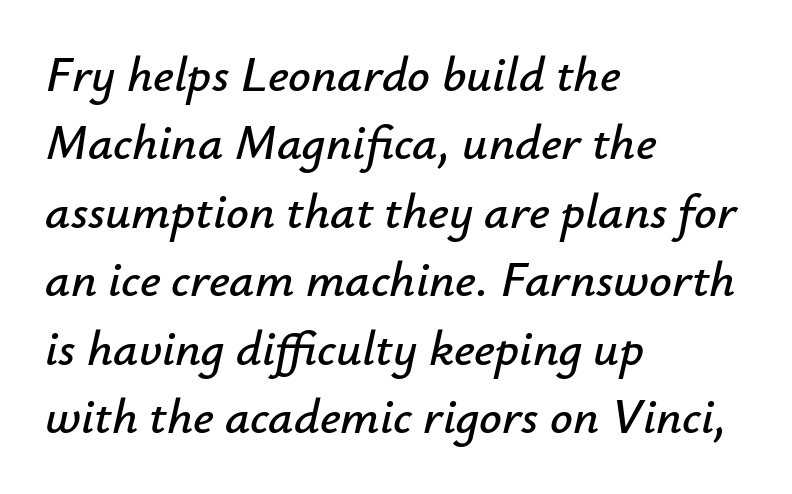
{"italic": "yes", "lean": "right", "slant_degrees": 12, "width": "normal", "stroke_contrast": "low", "x_height": "small", "monospaced": "no", "underline": "no", "align": "left", "line_spacing": "normal", "line_spacing_ratio": 1.37, "letter_spacing": "normal", "letter_spacing_em": 0.0, "glyph_px": 50}
